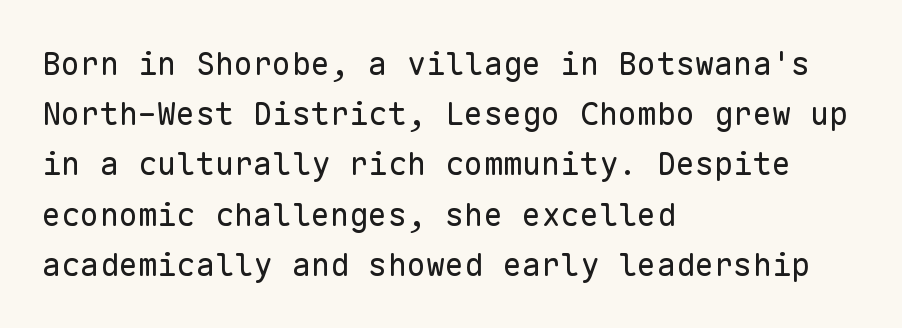
{"serif": "no", "italic": "no", "bold": "no", "weight": "regular", "width": "normal", "stroke_contrast": "low", "x_height": "medium", "monospaced": "yes", "underline": "no", "align": "left", "line_spacing": "normal", "line_spacing_ratio": 1.57, "letter_spacing": "normal", "letter_spacing_em": 0.0, "glyph_px": 32}
